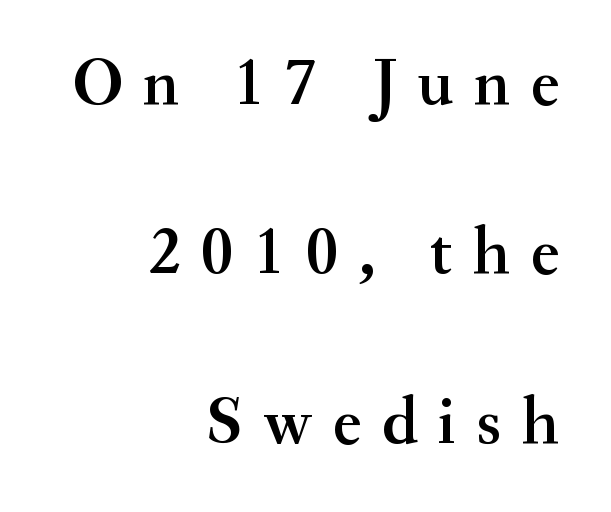
Is there any slant? The stems are plumb. Vertical spacing — loose. Casual observation: everything's shoved over to the right. The face used here is seriffed, in the tradition of book romans. Proportional: the letters do not fall into vertical columns. Look at the tracking — it's clearly loosened, letters drifting apart.
